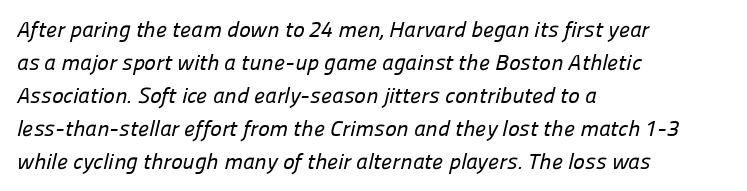
The image shows 22 px text type; set left-aligned, normal line spacing (1.5x), normal letter spacing, not underlined.
